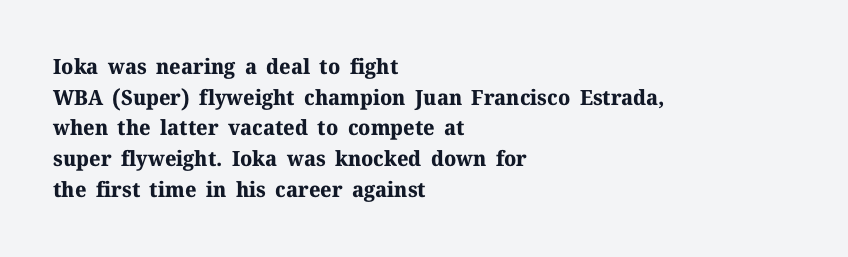
Q: Is the text bold? A: Yes.
Q: Is the text italic (slanted)? A: No, it is upright.
Q: Is the text underlined? A: No.
Q: How is the paragraph aligned? A: Left-aligned.
Q: Is the spacing between letters normal or unusually wide? A: Normal.
Q: Is the spacing between lines tight, normal or loose? A: Normal.
